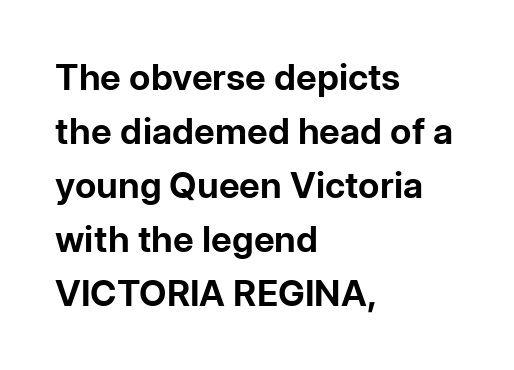
The image shows 36 px bold sans-serif type, upright; set left-aligned, normal line spacing (1.5x), normal letter spacing, not underlined; low stroke contrast and a medium x-height.
